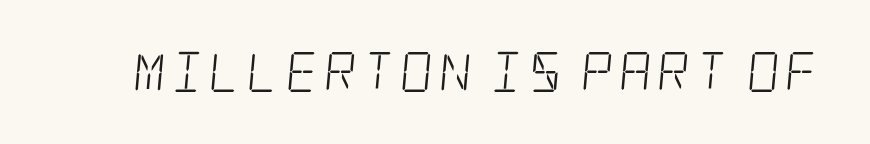
The image shows 40 px light, condensed serif type; set not underlined; low stroke contrast and a large x-height.
